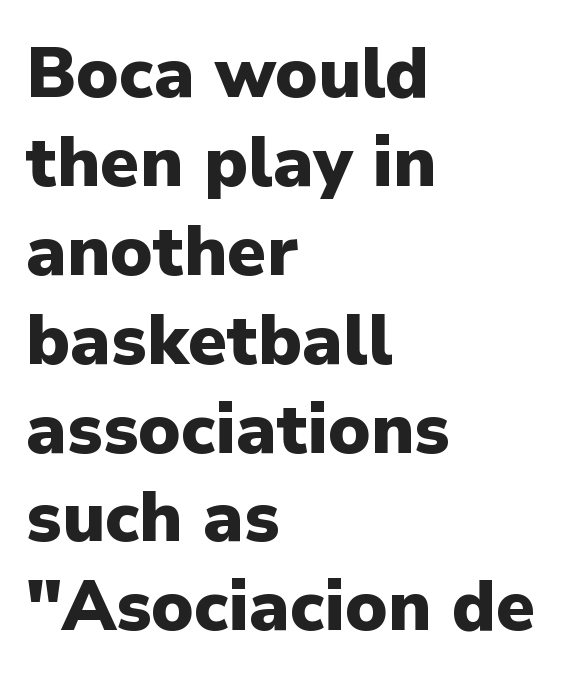
The image shows 70 px heavy sans-serif type, upright; set left-aligned, normal line spacing (1.27x), normal letter spacing, not underlined; low stroke contrast and a medium x-height.
